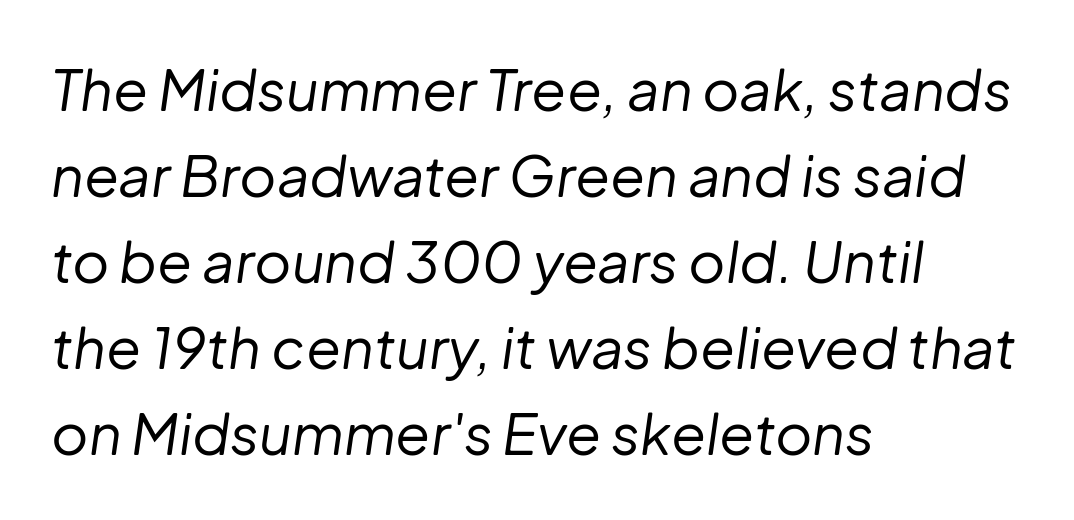
Q: Is the text bold? A: No.
Q: Is the text italic (slanted)? A: Yes, it leans right by about 8 degrees.
Q: Is the text underlined? A: No.
Q: How is the paragraph aligned? A: Left-aligned.
Q: Is the spacing between letters normal or unusually wide? A: Normal.
Q: Is the spacing between lines tight, normal or loose? A: Normal.
Q: Width (condensed, normal, or wide)? A: Normal.
Q: Stroke contrast? A: Low.
Q: x-height? A: Medium.
Q: Monospaced? A: No.
